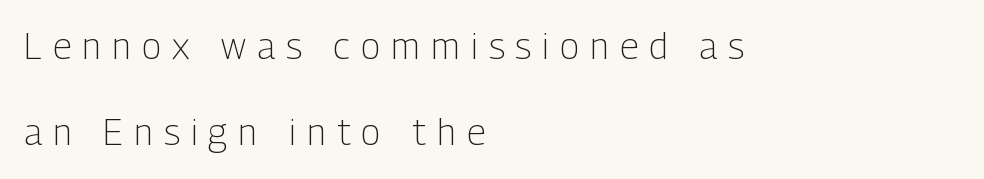
{"serif": "no", "italic": "no", "bold": "no", "weight": "light", "width": "condensed", "stroke_contrast": "low", "x_height": "medium", "monospaced": "no", "underline": "no", "align": "left", "line_spacing": "loose", "line_spacing_ratio": 2.39, "letter_spacing": "wide", "letter_spacing_em": 0.31, "glyph_px": 36}
